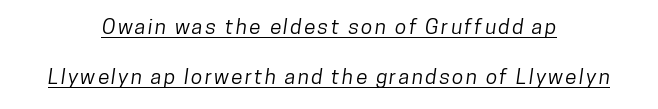
The text block is weighted toward neither margin, spreading evenly from the middle. Does a line run under the words? Yes, clearly. Summary of vertical rhythm: relaxed, with wide interline spacing.
